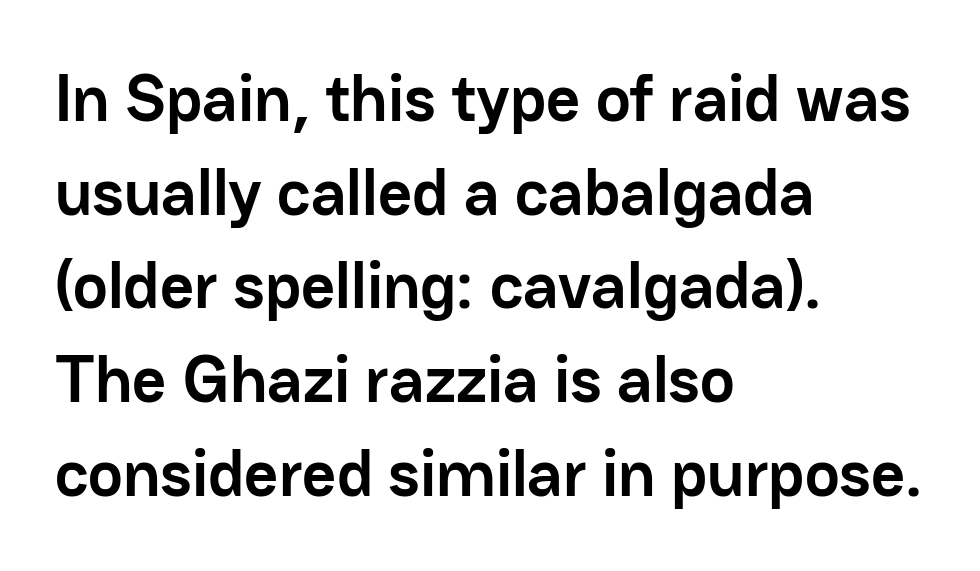
Strokes here are thick enough to call this a true bold. The gap between lines stays unmarked. When letters stand straight like this, we call the style roman or upright. Spacing between characters is what you'd get straight out of the box. Regular leading. Do the characters align in a grid? No, the font is proportional.
